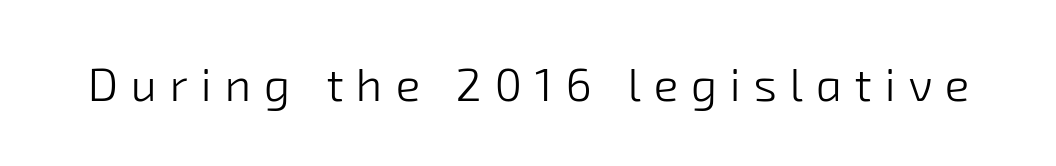
Between one letter and the next there's a generous, obvious gap. The strokes carry an ordinary text weight at most. The text was rendered using a sans face with plain stroke endings. Here the designer chose a conventional face with non-uniform glyph widths. Check under the words: just untouched page.
